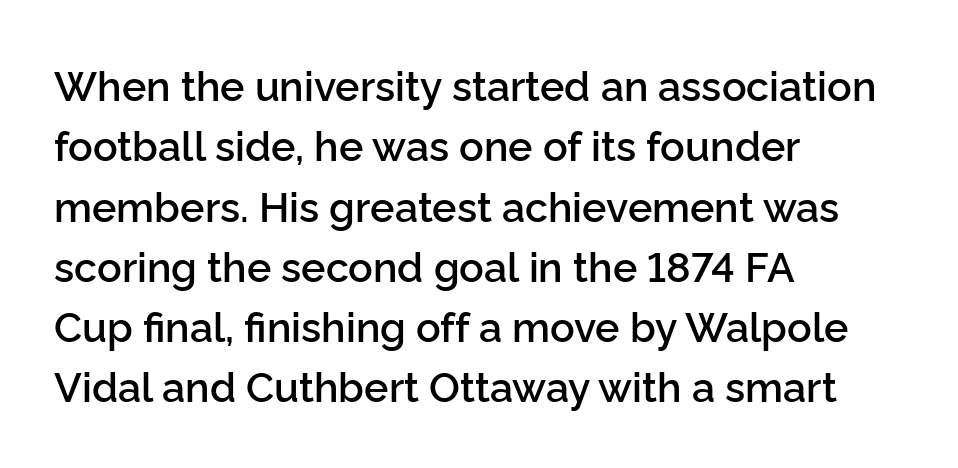
The image shows 41 px semibold sans-serif type, upright; set left-aligned, normal line spacing (1.47x), normal letter spacing, not underlined; low stroke contrast and a medium x-height.
